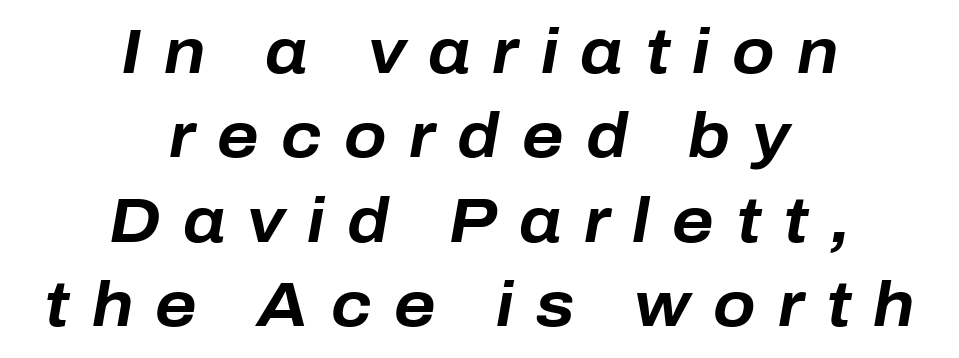
The image shows 62 px bold type, italic (leaning right); set centered, normal line spacing (1.36x), unusually wide letter spacing (+0.36 em), not underlined; low stroke contrast and a medium x-height.
